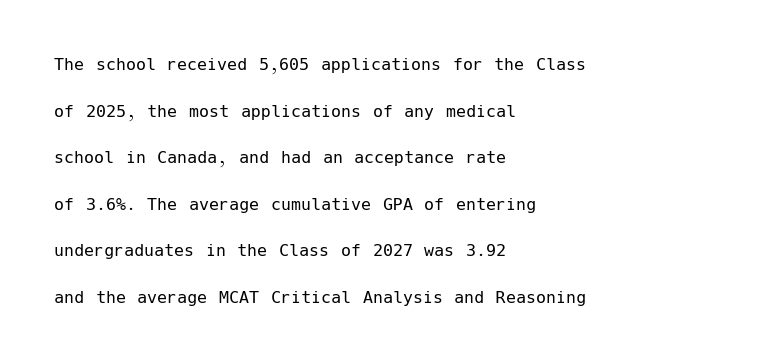
Q: Is the text bold? A: No.
Q: Is the text italic (slanted)? A: No, it is upright.
Q: Is the text underlined? A: No.
Q: How is the paragraph aligned? A: Left-aligned.
Q: Is the spacing between letters normal or unusually wide? A: Normal.
Q: Is the spacing between lines tight, normal or loose? A: Loose.
